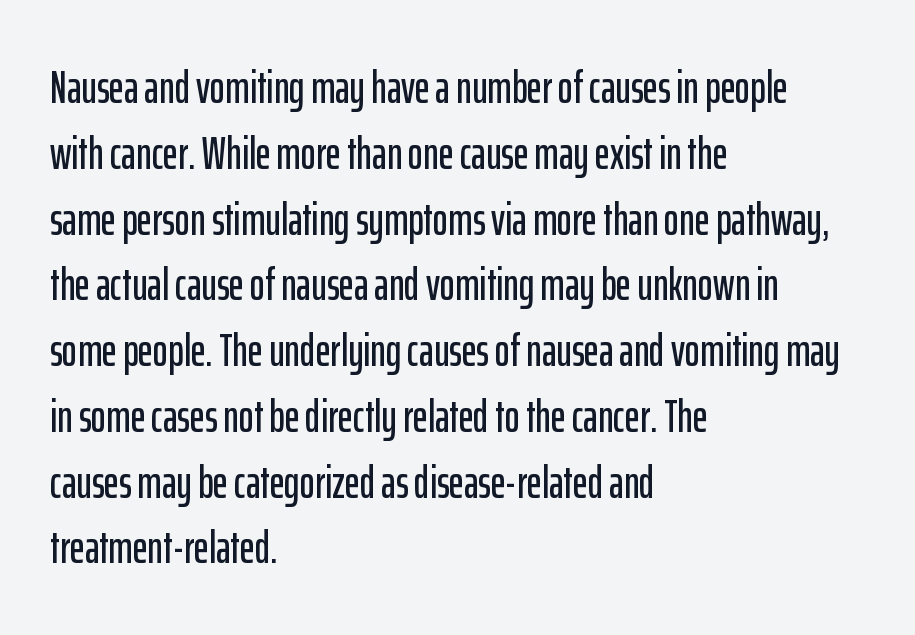
Q: Is the text italic (slanted)? A: No, it is upright.
Q: Is the typeface a serif or a sans-serif typeface? A: Sans-serif.
Q: Is the text underlined? A: No.
Q: How is the paragraph aligned? A: Left-aligned.
Q: Is the spacing between letters normal or unusually wide? A: Normal.
Q: Is the spacing between lines tight, normal or loose? A: Normal.
Q: Width (condensed, normal, or wide)? A: Condensed.
Q: Stroke contrast? A: Low.
Q: x-height? A: Medium.
Q: Monospaced? A: No.
